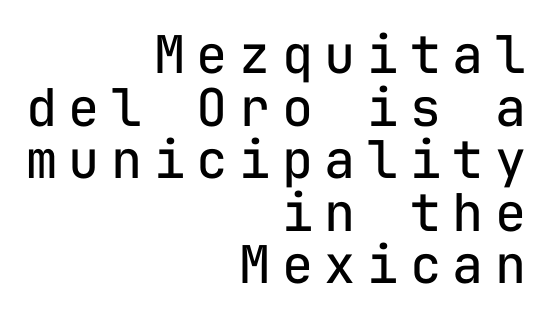
{"serif": "no", "italic": "no", "bold": "no", "weight": "regular", "width": "normal", "stroke_contrast": "low", "x_height": "medium", "monospaced": "yes", "underline": "no", "align": "right", "line_spacing": "tight", "line_spacing_ratio": 1.01, "letter_spacing": "wide", "letter_spacing_em": 0.22, "glyph_px": 52}
